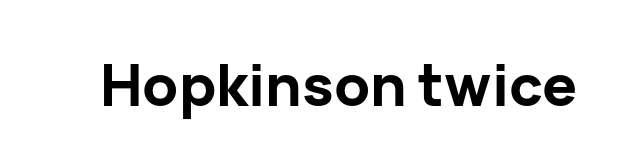
Proportional: the letters do not fall into vertical columns. These lines were composed using upright roman letters. Quick note: underline off. Look at the bottom of the vertical strokes: they stop flat, with no serifs. Look at the stroke-to-counter ratio: heavy, a bold.
